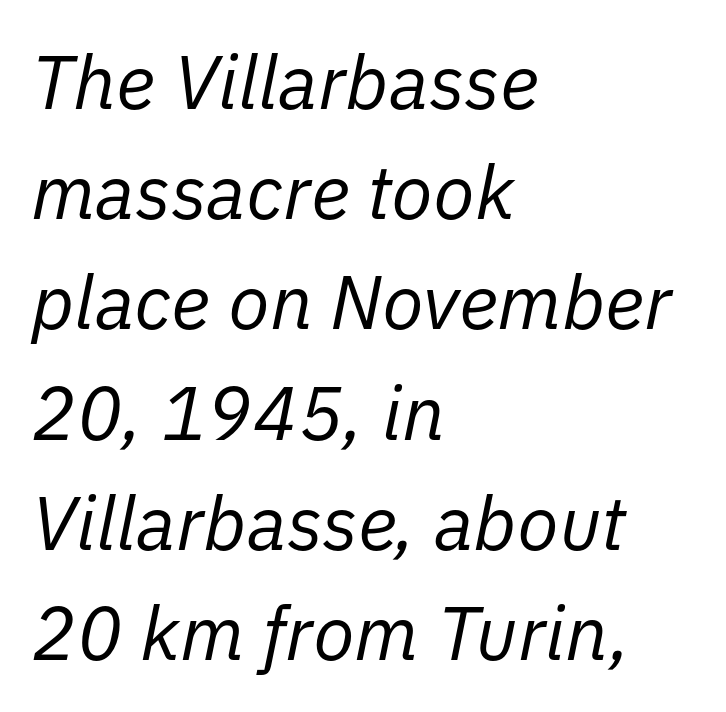
Q: Is the text bold? A: No.
Q: Is the text italic (slanted)? A: Yes, it leans right by about 11 degrees.
Q: Is the text underlined? A: No.
Q: How is the paragraph aligned? A: Left-aligned.
Q: Is the spacing between letters normal or unusually wide? A: Normal.
Q: Is the spacing between lines tight, normal or loose? A: Normal.
Q: Width (condensed, normal, or wide)? A: Normal.
Q: Stroke contrast? A: Low.
Q: x-height? A: Medium.
Q: Monospaced? A: No.
